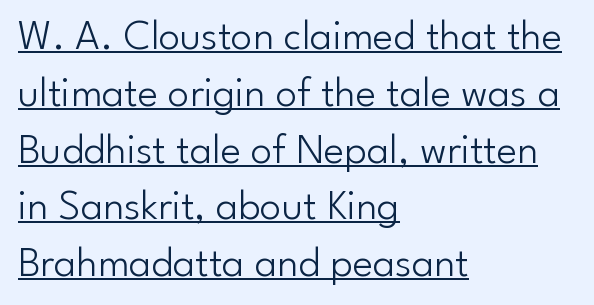
{"serif": "no", "italic": "no", "bold": "no", "weight": "light", "width": "normal", "stroke_contrast": "low", "x_height": "small", "monospaced": "no", "underline": "yes", "align": "left", "line_spacing": "normal", "line_spacing_ratio": 1.32, "letter_spacing": "normal", "letter_spacing_em": 0.0, "glyph_px": 43}
